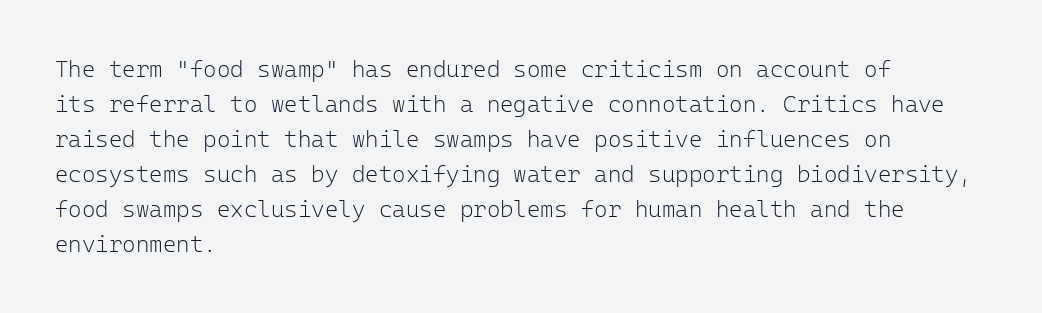
The image shows 23 px text type, upright; set left-aligned, normal line spacing (1.52x), normal letter spacing, not underlined.
